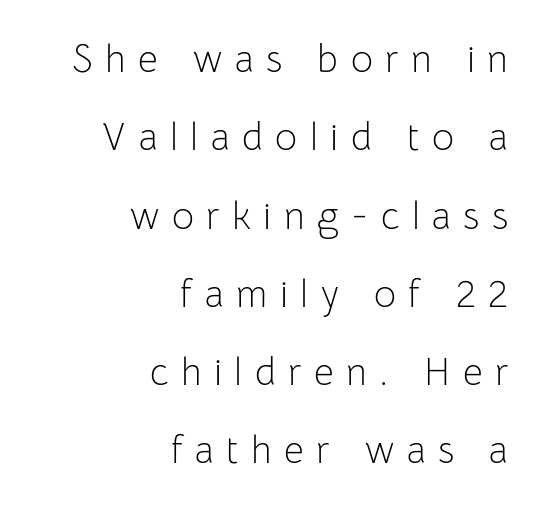
{"serif": "no", "italic": "no", "bold": "no", "weight": "light", "width": "normal", "stroke_contrast": "low", "x_height": "medium", "monospaced": "no", "underline": "no", "align": "right", "line_spacing": "loose", "line_spacing_ratio": 2.06, "letter_spacing": "wide", "letter_spacing_em": 0.33, "glyph_px": 38}
